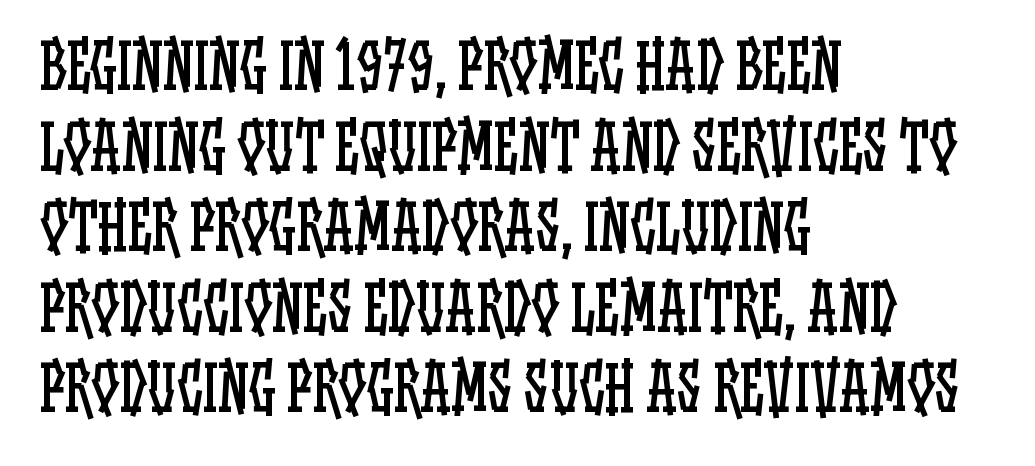
Q: Is the text bold? A: No.
Q: Is the text italic (slanted)? A: No, it is upright.
Q: Is the text underlined? A: No.
Q: How is the paragraph aligned? A: Left-aligned.
Q: Is the spacing between letters normal or unusually wide? A: Normal.
Q: Is the spacing between lines tight, normal or loose? A: Normal.
Q: Width (condensed, normal, or wide)? A: Condensed.
Q: Stroke contrast? A: Low.
Q: x-height? A: Large.
Q: Monospaced? A: No.
